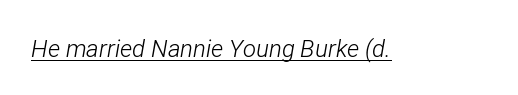
In terms of letterspacing, this is plain default setting. The strokes are not fattened; the text isn't bold. Underlined type. Slant detected: the letters are inclined.
